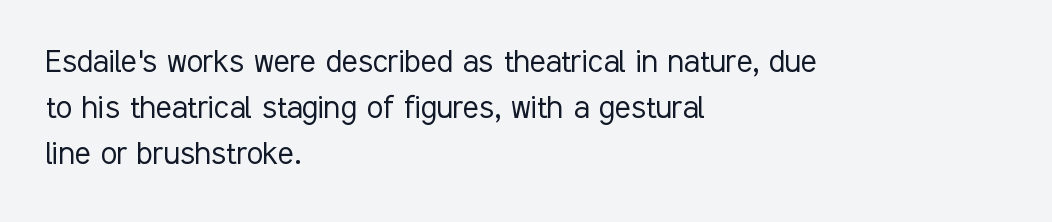
The image shows 37 px light, condensed sans-serif type, upright; set left-aligned, line spacing 1.24x, normal letter spacing, not underlined; low stroke contrast and a medium x-height.
